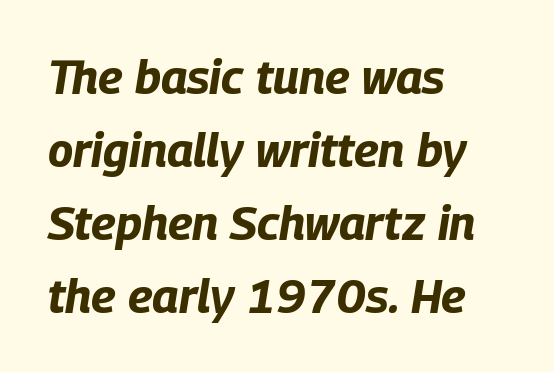
{"italic": "yes", "lean": "right", "slant_degrees": 9, "bold": "yes", "weight": "bold", "width": "condensed", "stroke_contrast": "low", "x_height": "large", "monospaced": "no", "underline": "no", "align": "left", "line_spacing": "normal", "line_spacing_ratio": 1.55, "letter_spacing": "normal", "letter_spacing_em": 0.0, "glyph_px": 47}
